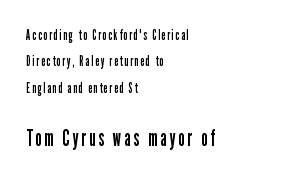
Q: Is the text bold? A: No.
Q: Is the text italic (slanted)? A: No, it is upright.
Q: Is the text underlined? A: No.
Q: How is the paragraph aligned? A: Left-aligned.
Q: Which block of text is set in a larger size, the first (top) or the second (bottom)? A: The second (bottom) one.
